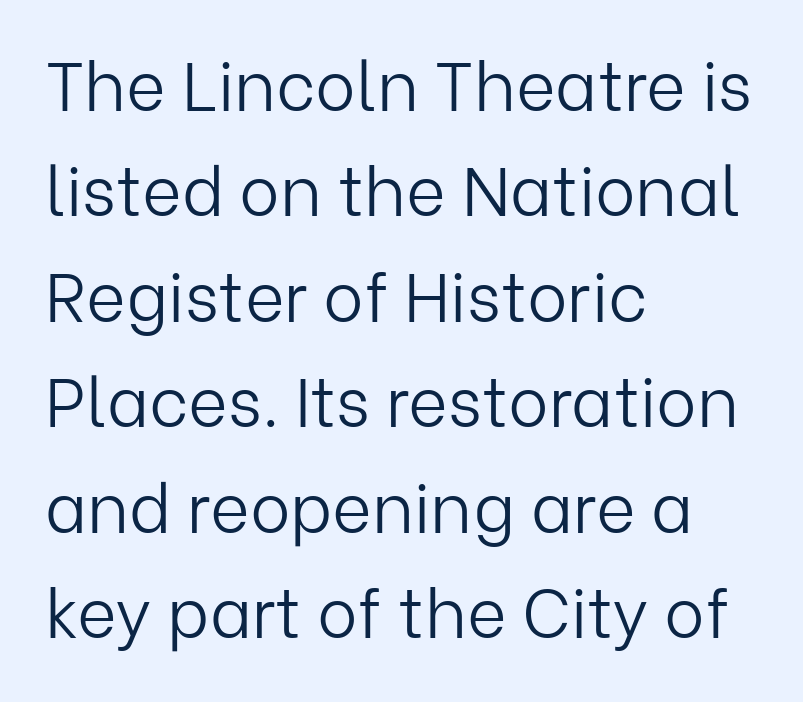
Typographically, this falls in the sans-serif category. This sample has the flowing, uneven cadence of proportional lettering. Has an underline been added? It has not. Heaviness? Minimal to ordinary, like unemphasized prose.
